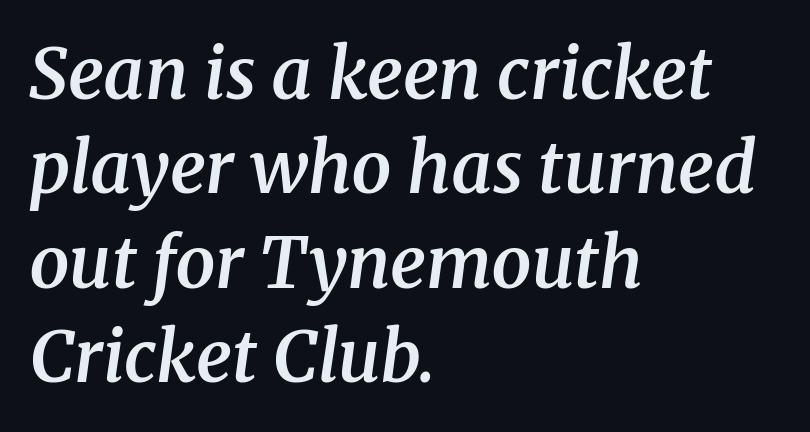
Short note: letters normally spaced. Style check: oblique. Honestly, there is no underline to notice here at all. A serif font was chosen for this passage. Stroke thickness is moderately raised; the sample reads as semibold.
